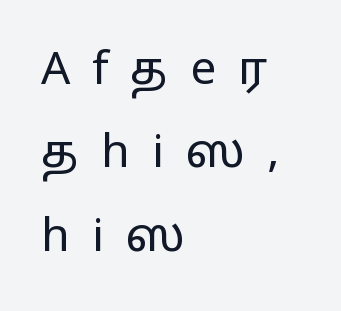
The image shows 46 px regular-weight, wide sans-serif type, upright; set left-aligned, line spacing 1.81x, unusually wide letter spacing (+0.48 em), not underlined; low stroke contrast and a medium x-height.
